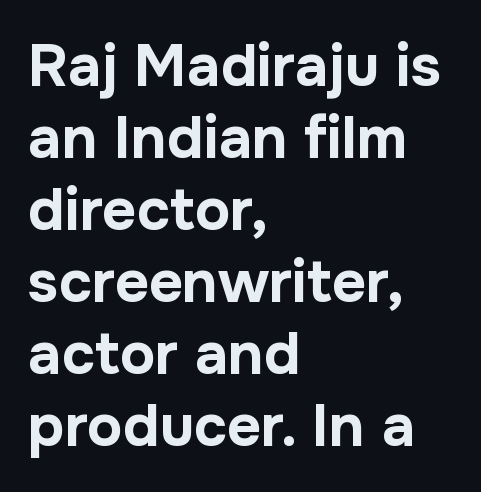
Q: Is the text bold? A: Yes.
Q: Is the text italic (slanted)? A: No, it is upright.
Q: Is the typeface a serif or a sans-serif typeface? A: Sans-serif.
Q: Is the text underlined? A: No.
Q: How is the paragraph aligned? A: Left-aligned.
Q: Is the spacing between letters normal or unusually wide? A: Normal.
Q: Width (condensed, normal, or wide)? A: Normal.
Q: Stroke contrast? A: Low.
Q: x-height? A: Medium.
Q: Monospaced? A: No.
